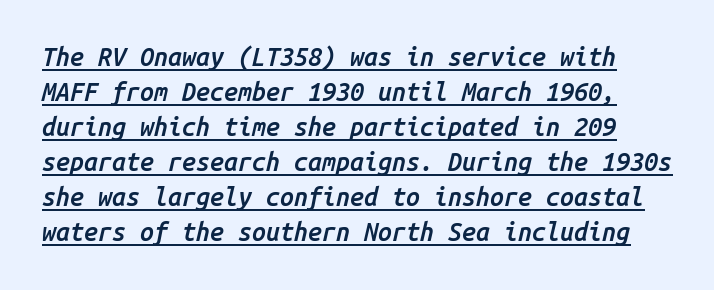
Words appear dense and cohesive because spacing is normal. This is oblique type, the kind used for emphasis or titles. Semibold letterforms, between regular and bold. Notice how descenders clear the ascenders below comfortably — that's standard leading. This rendering features underlined lettering.
